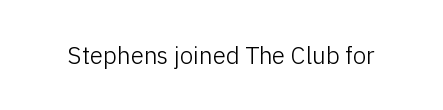
Q: Is the text bold? A: No.
Q: Is the text italic (slanted)? A: No, it is upright.
Q: Is the text underlined? A: No.
Q: Is the spacing between letters normal or unusually wide? A: Normal.
